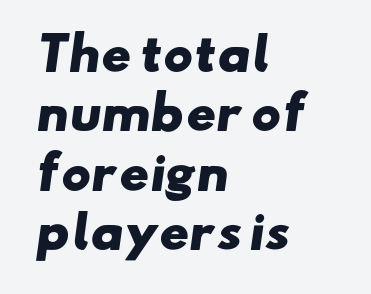
A sans-serif font was chosen for this passage. Stroke thickness is high; the sample reads as a true bold. Short note: letters normally spaced. Has an underline been added? It has not. This rendering uses left alignment, leaving the right contour irregular.
